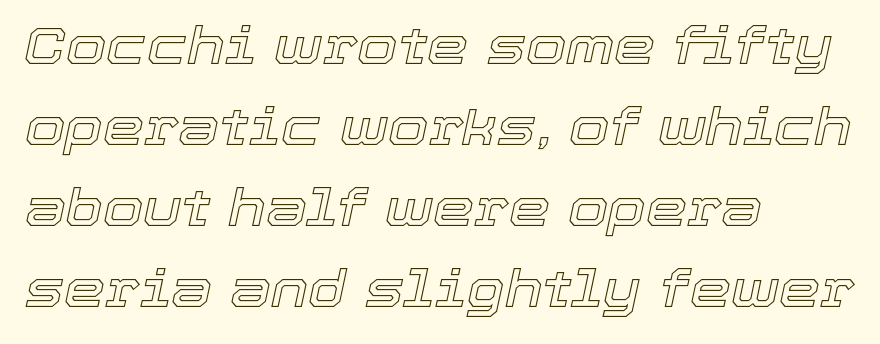
The image shows 52 px text type, italic (leaning right); set left-aligned, normal line spacing (1.56x), normal letter spacing, not underlined; a medium x-height.
